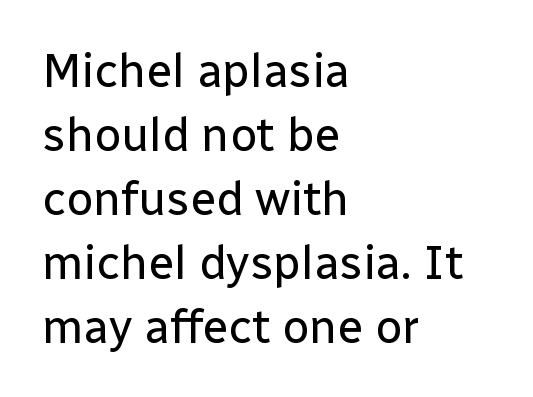
Q: Is the text bold? A: No.
Q: Is the text italic (slanted)? A: No, it is upright.
Q: Is the typeface a serif or a sans-serif typeface? A: Sans-serif.
Q: Is the text underlined? A: No.
Q: How is the paragraph aligned? A: Left-aligned.
Q: Is the spacing between letters normal or unusually wide? A: Normal.
Q: Is the spacing between lines tight, normal or loose? A: Normal.
Q: Width (condensed, normal, or wide)? A: Normal.
Q: Stroke contrast? A: Low.
Q: x-height? A: Medium.
Q: Monospaced? A: No.
